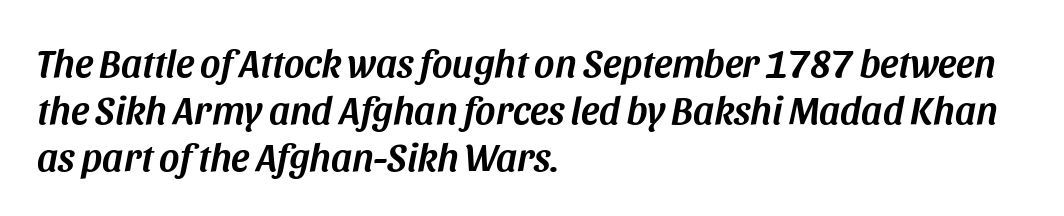
Slant detected: the letters are inclined. Check the space under the baseline: it is left empty. Line starts are locked; line ends wander. Tracking here is standard; glyphs follow each other at the usual distance. Note the varied advance widths — an 'i' is clearly narrower than an 'm'.
